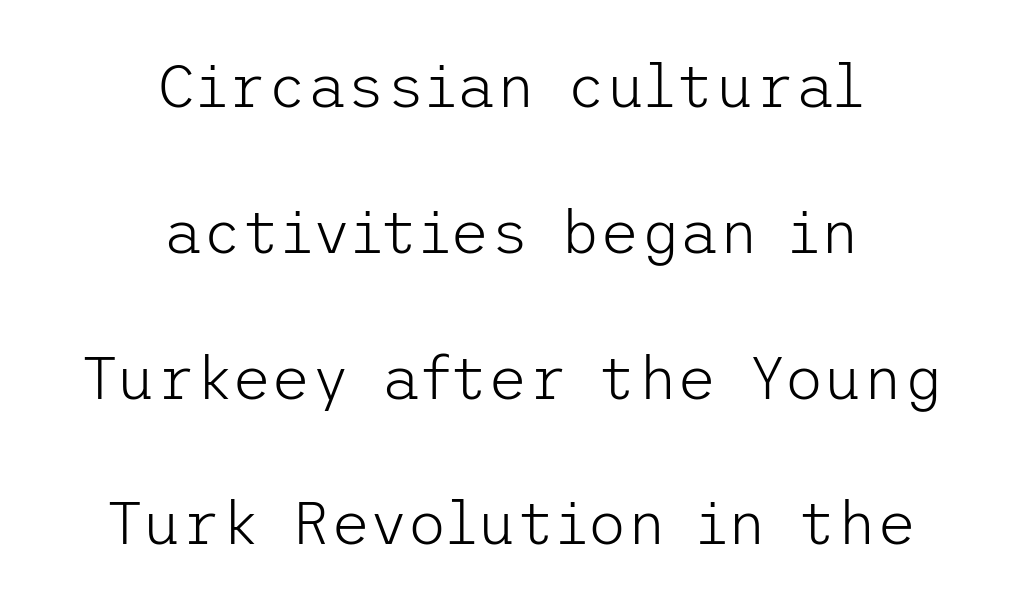
The image shows 61 px light sans-serif type, upright; set centered, loose line spacing (2.39x), normal letter spacing, not underlined; low stroke contrast and a medium x-height.
